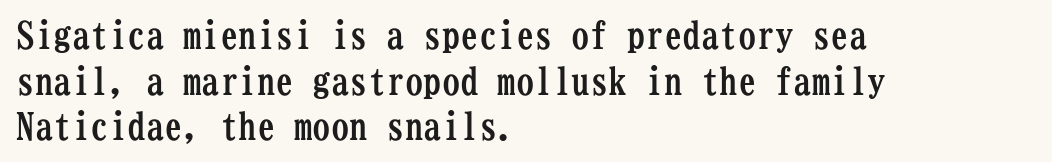
{"serif": "yes", "italic": "no", "bold": "yes", "weight": "semibold", "width": "condensed", "stroke_contrast": "low", "x_height": "medium", "monospaced": "yes", "underline": "no", "align": "left", "line_spacing_ratio": 1.23, "letter_spacing": "normal", "letter_spacing_em": 0.0, "glyph_px": 37}
